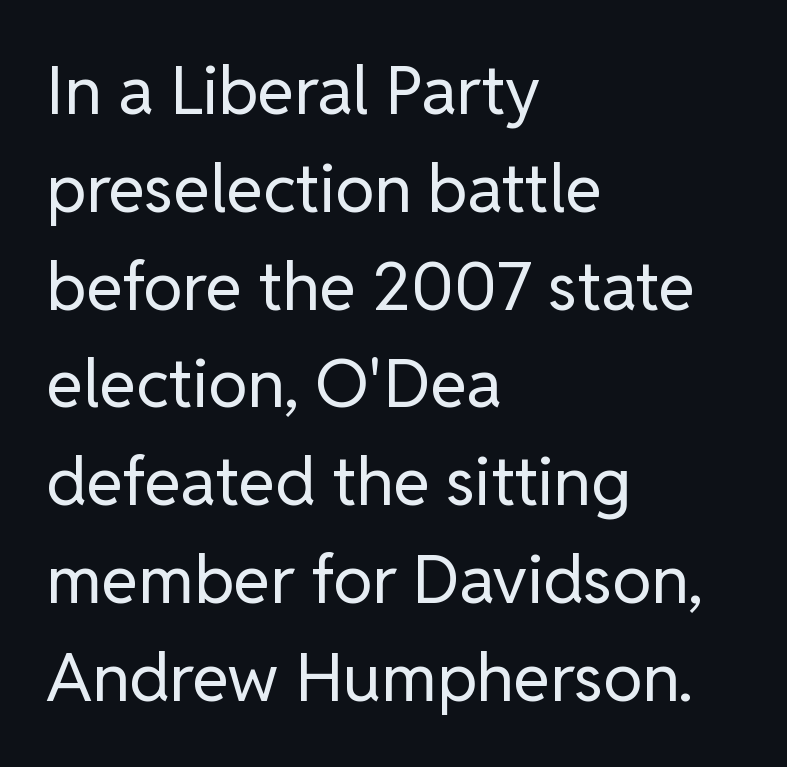
The image shows 67 px regular-weight sans-serif type, upright; set left-aligned, normal line spacing (1.46x), normal letter spacing, not underlined; low stroke contrast and a medium x-height.
